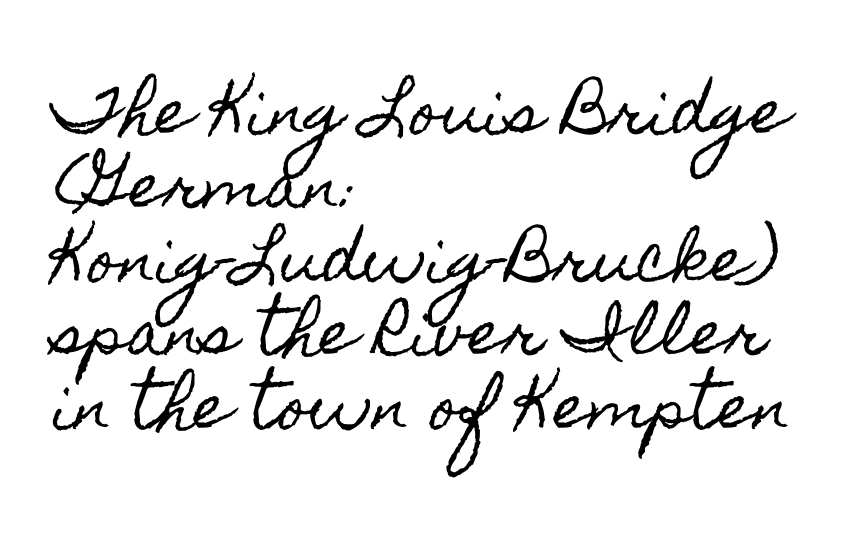
The image shows 60 px condensed type; set left-aligned, line spacing 1.23x, normal letter spacing, not underlined; a small x-height.
